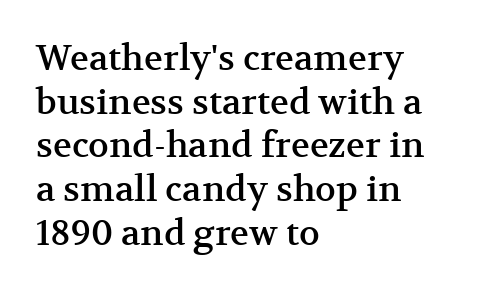
In terms of letterspacing, this is plain default setting. Spacing verdict: proportional, widths tailored to each character. Unmarked baselines from the first word to the last. Is this a sans? No — the strokes have serifs.
